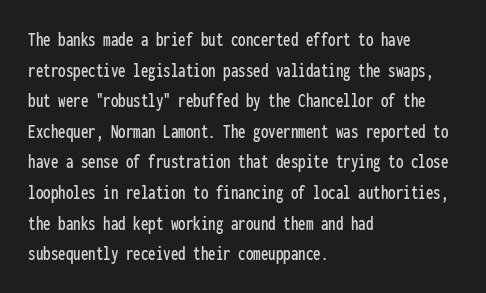
The image shows 20 px text type, upright; set left-aligned, normal line spacing (1.53x), normal letter spacing, not underlined.
